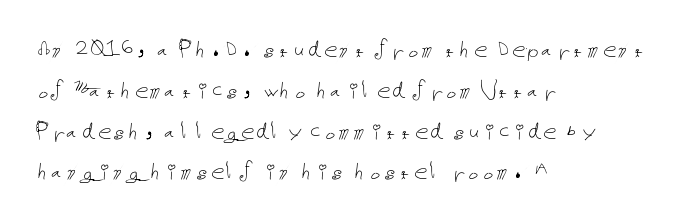
Q: Is the text bold? A: No.
Q: Is the text italic (slanted)? A: No, it is upright.
Q: Is the text underlined? A: No.
Q: How is the paragraph aligned? A: Left-aligned.
Q: Is the spacing between letters normal or unusually wide? A: Normal.
Q: Is the spacing between lines tight, normal or loose? A: Normal.
